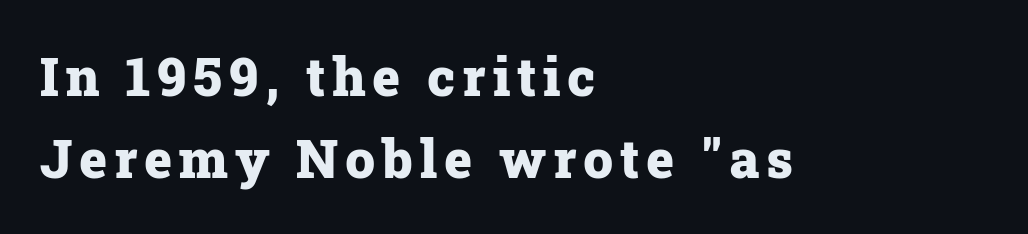
The image shows 53 px heavy serif type, upright; set left-aligned, normal line spacing (1.55x), not underlined; low stroke contrast and a medium x-height.
